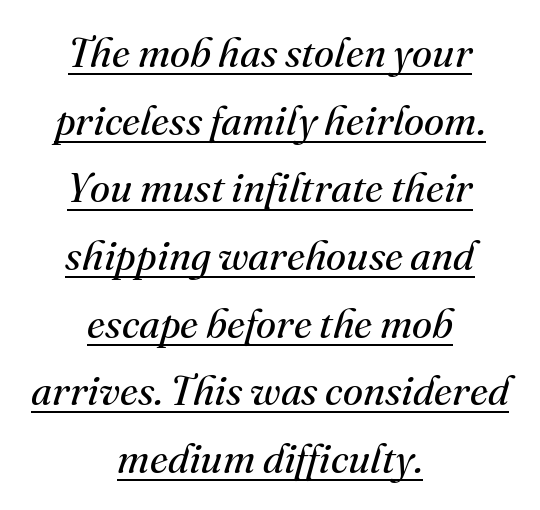
{"serif": "yes", "italic": "yes", "lean": "right", "slant_degrees": 16, "bold": "no", "weight": "regular", "width": "normal", "stroke_contrast": "medium", "x_height": "small", "monospaced": "no", "underline": "yes", "align": "center", "line_spacing": "normal", "line_spacing_ratio": 1.65, "letter_spacing": "normal", "letter_spacing_em": 0.0, "glyph_px": 41}
